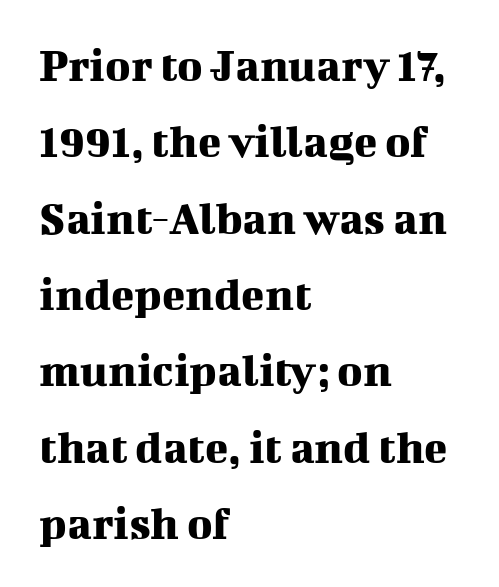
The image shows 48 px serif type, upright; set left-aligned, normal line spacing (1.59x), normal letter spacing, not underlined; medium stroke contrast and a medium x-height.
